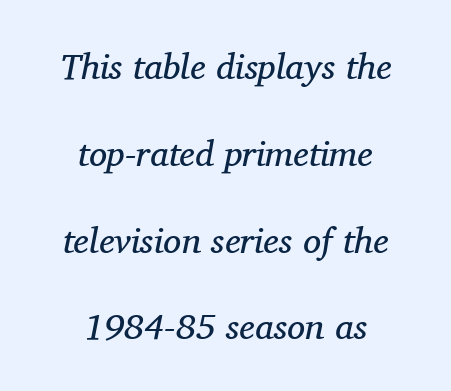
Q: Is the text bold? A: No.
Q: Is the text italic (slanted)? A: Yes, it leans right by about 11 degrees.
Q: Is the typeface a serif or a sans-serif typeface? A: Serif.
Q: Is the text underlined? A: No.
Q: How is the paragraph aligned? A: Centered.
Q: Is the spacing between letters normal or unusually wide? A: Normal.
Q: Is the spacing between lines tight, normal or loose? A: Loose.
Q: Width (condensed, normal, or wide)? A: Normal.
Q: Stroke contrast? A: Medium.
Q: x-height? A: Medium.
Q: Monospaced? A: No.
